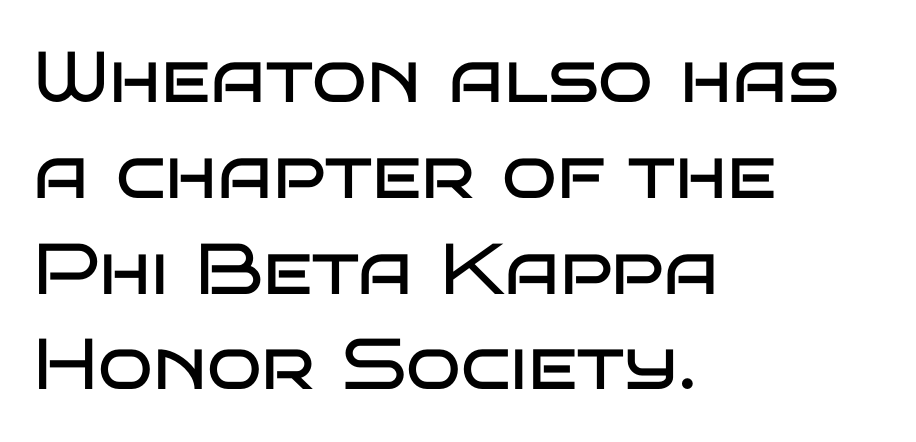
A light-to-regular cut is what we see here. The space directly below the letters is spotless. Proportional: the letters do not fall into vertical columns. The rendering uses a moderate line-height, typical for paragraphs.
